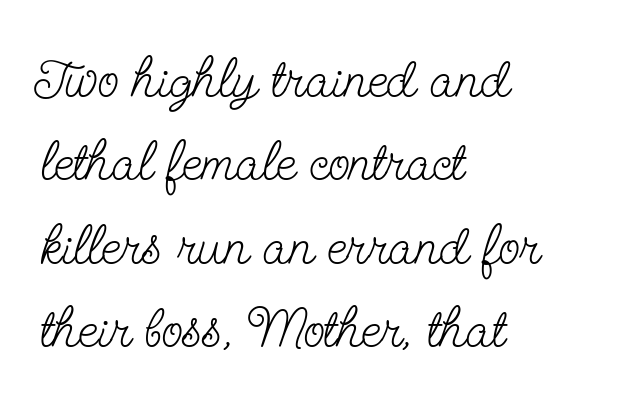
Stroke mass is kept to a normal reading level or below. Compared with a centered layout, this one pins lines to the left instead. Nobody drew a line under any word here. Inter-character spacing is left at the font's built-in metrics. This sample has the flowing, uneven cadence of proportional lettering. Honestly, the row spacing looks completely unremarkable.
